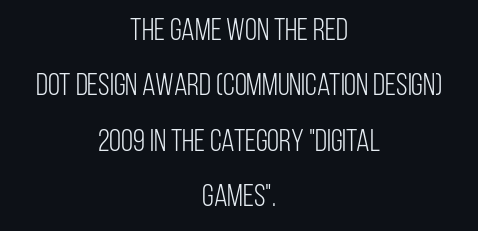
{"serif": "no", "italic": "no", "bold": "no", "weight": "light", "width": "condensed", "stroke_contrast": "low", "x_height": "large", "monospaced": "no", "underline": "no", "align": "center", "line_spacing_ratio": 1.79, "letter_spacing": "normal", "letter_spacing_em": 0.0, "glyph_px": 31}
